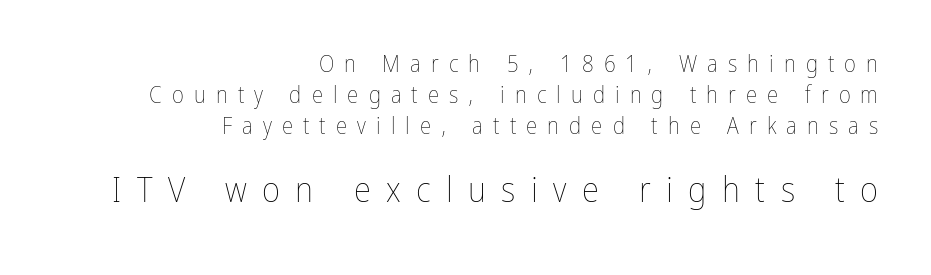
This is roman type, the default non-slanted kind. Top chunk: small. Bottom chunk: large. These lines stack with their right ends in a neat column. This sample has the flowing, uneven cadence of proportional lettering.
